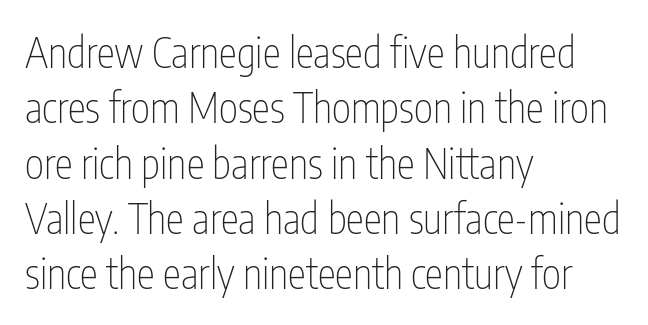
The designer left line spacing at the default. Underline: absent. Line beginnings align vertically; line endings do not. The typography opts for an upright posture over an oblique one. Here the designer chose a conventional face with non-uniform glyph widths.
